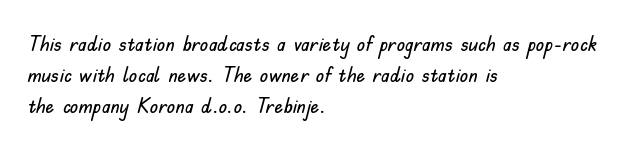
Q: Is the text italic (slanted)? A: Yes.
Q: Is the text underlined? A: No.
Q: How is the paragraph aligned? A: Left-aligned.
Q: Is the spacing between letters normal or unusually wide? A: Normal.
Q: Is the spacing between lines tight, normal or loose? A: Normal.
